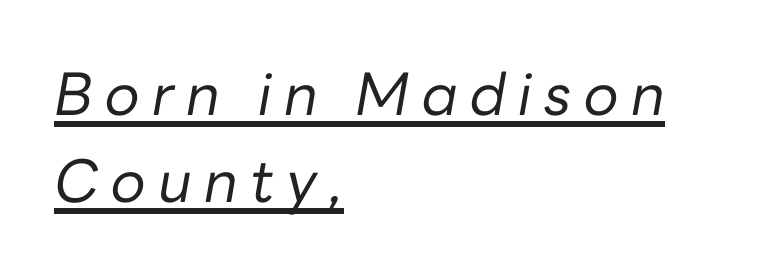
The ragged edge is on the right, which tells us the setting is flush left. Is this a fixed-width face? No — the glyphs have proportional, varying widths. The rendering uses the underline text-decoration. Display-style spreading of the glyphs; the letterfit is very open. When letters slant like this, we call the style italic. No letter is thick-stroked: the sample isn't bold.
